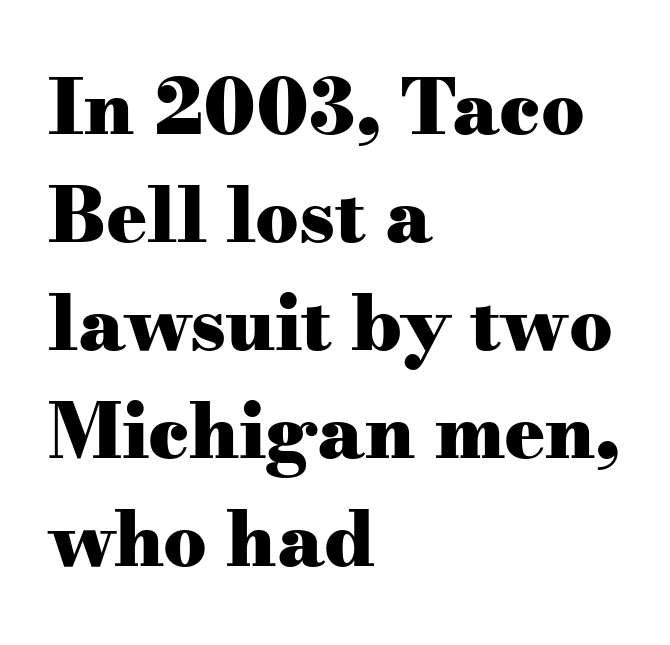
Q: Is the text bold? A: Yes.
Q: Is the text italic (slanted)? A: No, it is upright.
Q: Is the typeface a serif or a sans-serif typeface? A: Serif.
Q: Is the text underlined? A: No.
Q: How is the paragraph aligned? A: Left-aligned.
Q: Is the spacing between letters normal or unusually wide? A: Normal.
Q: Is the spacing between lines tight, normal or loose? A: Normal.
Q: Width (condensed, normal, or wide)? A: Wide.
Q: Stroke contrast? A: Medium.
Q: x-height? A: Small.
Q: Monospaced? A: No.
